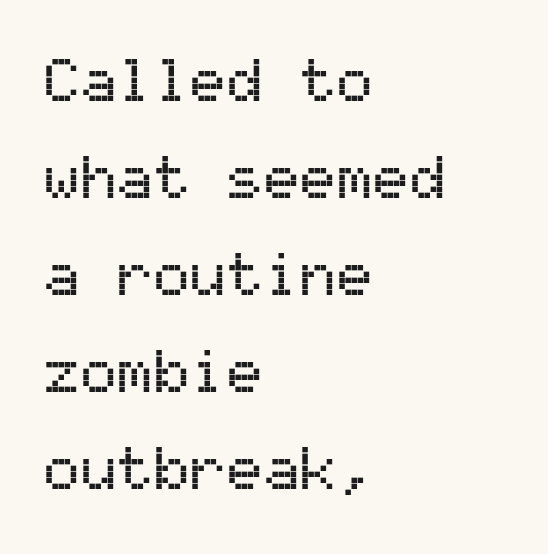
{"serif": "no", "italic": "no", "width": "normal", "stroke_contrast": "medium", "x_height": "medium", "monospaced": "yes", "underline": "no", "align": "left", "line_spacing": "normal", "line_spacing_ratio": 1.59, "letter_spacing": "normal", "letter_spacing_em": 0.0, "glyph_px": 61}
